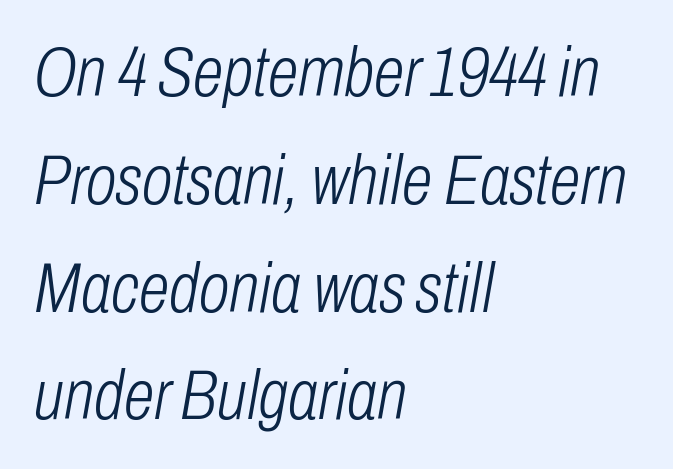
The image shows 70 px light, condensed type, italic (leaning right); set left-aligned, normal line spacing (1.54x), normal letter spacing, not underlined; low stroke contrast and a medium x-height.
